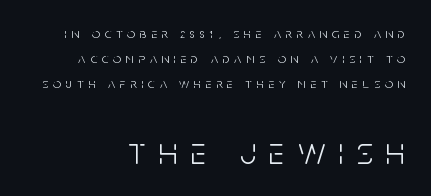
The image shows 38 px light, condensed sans-serif type, upright; set right-aligned, line spacing 1.77x, unusually wide letter spacing (+0.35 em), not underlined; the second (bottom) block is 2.71x larger; low stroke contrast and a large x-height.
